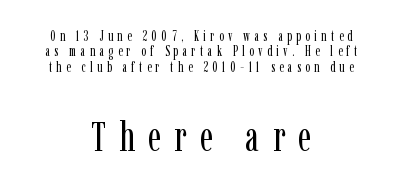
Q: Is the text bold? A: No.
Q: Is the text italic (slanted)? A: No, it is upright.
Q: Is the typeface a serif or a sans-serif typeface? A: Serif.
Q: Is the text underlined? A: No.
Q: How is the paragraph aligned? A: Centered.
Q: Is the spacing between letters normal or unusually wide? A: Unusually wide.
Q: Is the spacing between lines tight, normal or loose? A: Tight.
Q: Which block of text is set in a larger size, the first (top) or the second (bottom)? A: The second (bottom) one.
Q: Width (condensed, normal, or wide)? A: Condensed.
Q: Stroke contrast? A: Low.
Q: x-height? A: Medium.
Q: Monospaced? A: No.
